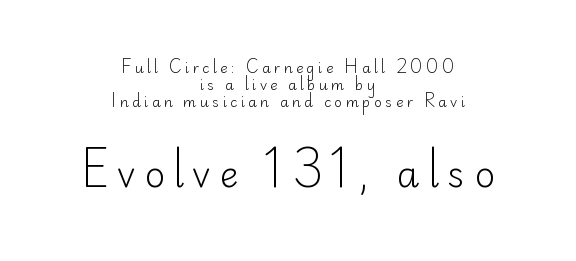
{"serif": "no", "italic": "no", "bold": "no", "weight": "light", "width": "normal", "stroke_contrast": "low", "x_height": "small", "monospaced": "no", "underline": "no", "align": "center", "line_spacing_ratio": 1.23, "letter_spacing": "wide", "letter_spacing_em": 0.23, "larger_block": "second", "size_ratio": 2.57, "glyph_px": 36}
